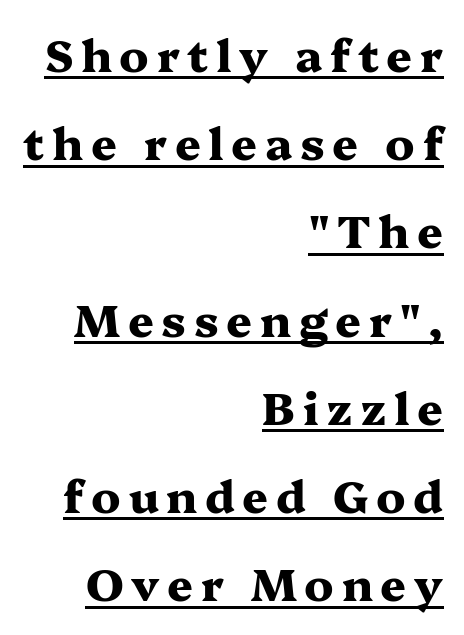
{"serif": "yes", "italic": "no", "bold": "yes", "weight": "heavy", "width": "wide", "stroke_contrast": "medium", "x_height": "medium", "monospaced": "no", "underline": "yes", "align": "right", "line_spacing": "loose", "line_spacing_ratio": 1.96, "glyph_px": 45}
